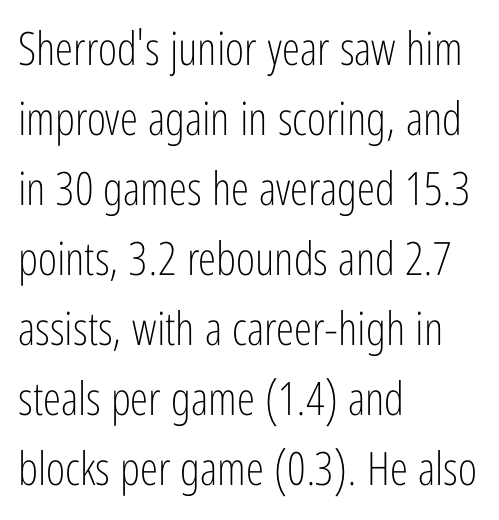
Interline gaps are of average width in this sample. Do the characters align in a grid? No, the font is proportional. Letter spacing: default. I'd call this a sans setting — the letters go barefoot. It's the straight-up-and-down kind of type. The strokes carry an ordinary text weight at most.
